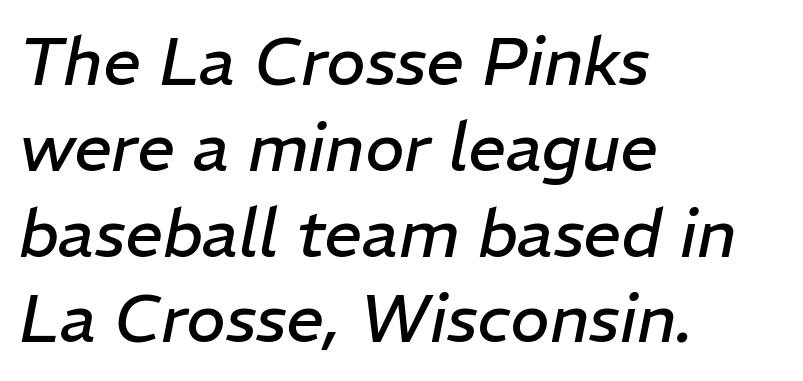
The image shows 67 px regular-weight type, italic (leaning right); set left-aligned, normal line spacing (1.28x), normal letter spacing, not underlined; low stroke contrast and a medium x-height.
